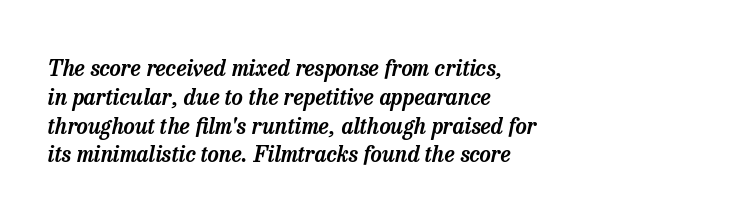
{"italic": "yes", "lean": "right", "slant_degrees": 13, "underline": "no", "align": "left", "line_spacing": "normal", "line_spacing_ratio": 1.31, "letter_spacing": "normal", "letter_spacing_em": 0.0, "glyph_px": 22}
